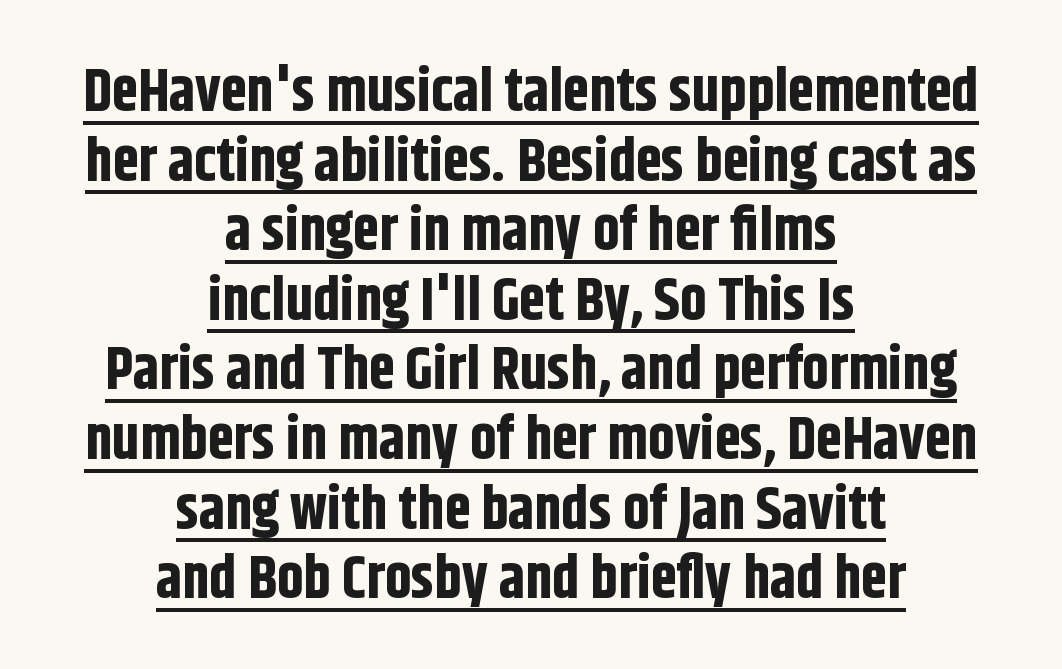
{"serif": "no", "italic": "no", "bold": "yes", "weight": "bold", "width": "condensed", "stroke_contrast": "low", "x_height": "large", "monospaced": "no", "underline": "yes", "align": "center", "line_spacing_ratio": 1.18, "letter_spacing": "normal", "letter_spacing_em": 0.0, "glyph_px": 59}
